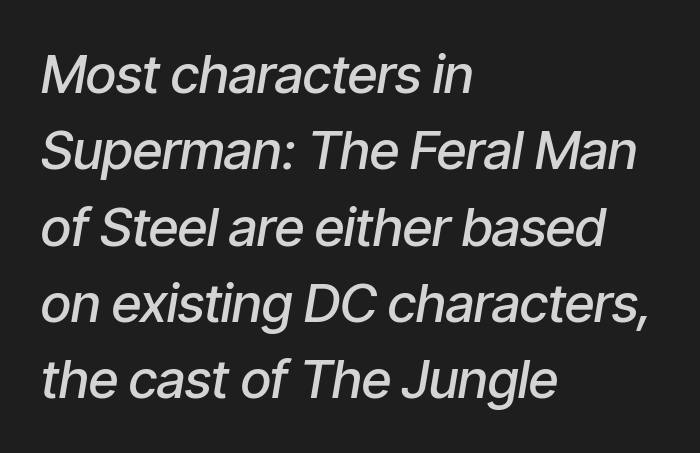
{"italic": "yes", "lean": "right", "slant_degrees": 9, "bold": "semi", "weight": "semibold", "width": "condensed", "stroke_contrast": "low", "x_height": "medium", "monospaced": "no", "underline": "no", "align": "left", "line_spacing": "normal", "line_spacing_ratio": 1.44, "letter_spacing": "normal", "letter_spacing_em": 0.0, "glyph_px": 53}
